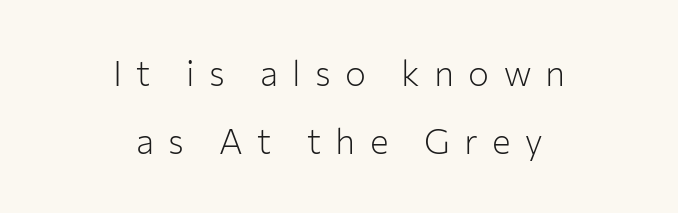
{"serif": "no", "italic": "no", "bold": "no", "weight": "light", "width": "normal", "stroke_contrast": "low", "x_height": "medium", "monospaced": "no", "underline": "no", "align": "center", "line_spacing": "loose", "line_spacing_ratio": 1.95, "letter_spacing": "wide", "letter_spacing_em": 0.41, "glyph_px": 35}
